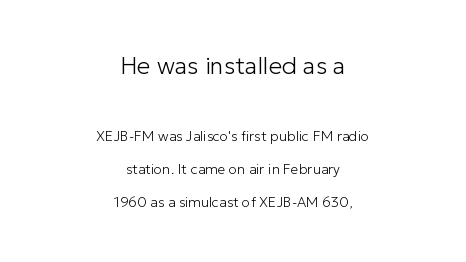
Q: Is the text bold? A: No.
Q: Is the text italic (slanted)? A: No, it is upright.
Q: Is the text underlined? A: No.
Q: How is the paragraph aligned? A: Centered.
Q: Is the spacing between letters normal or unusually wide? A: Normal.
Q: Is the spacing between lines tight, normal or loose? A: Loose.
Q: Which block of text is set in a larger size, the first (top) or the second (bottom)? A: The first (top) one.
